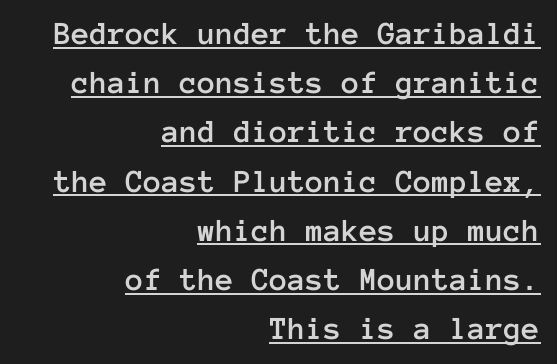
Q: Is the text italic (slanted)? A: No, it is upright.
Q: Is the text underlined? A: Yes.
Q: How is the paragraph aligned? A: Right-aligned.
Q: Is the spacing between letters normal or unusually wide? A: Normal.
Q: Is the spacing between lines tight, normal or loose? A: Normal.
Q: Width (condensed, normal, or wide)? A: Normal.
Q: Stroke contrast? A: Low.
Q: x-height? A: Medium.
Q: Monospaced? A: Yes.
